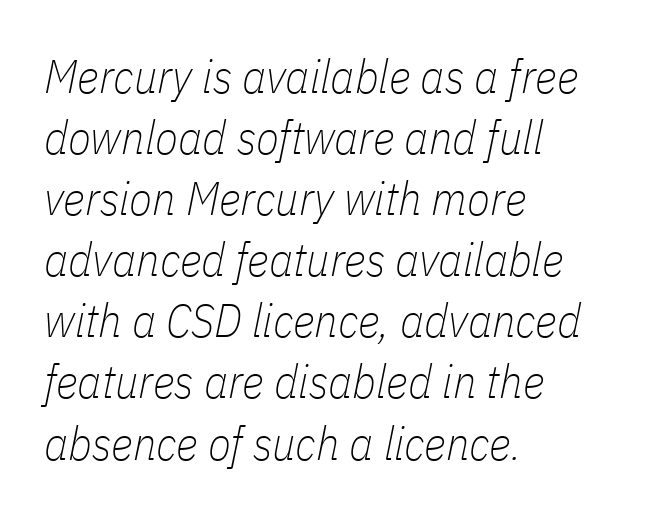
Note the varied advance widths — an 'i' is clearly narrower than an 'm'. The characters are drawn with everyday or finer stroke widths. There's an unmistakable incline to the writing here. All the whitespace from short lines collects on the right.
